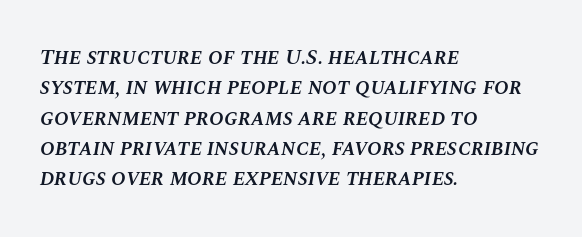
Set as a demibold, roughly 600 on the weight scale. Notice how the passage keeps a crisp vertical edge on the left only. The whole block is typeset with a tilt. Notice how descenders clear the ascenders below comfortably — that's standard leading. Descender tails drop into unmarked territory.
